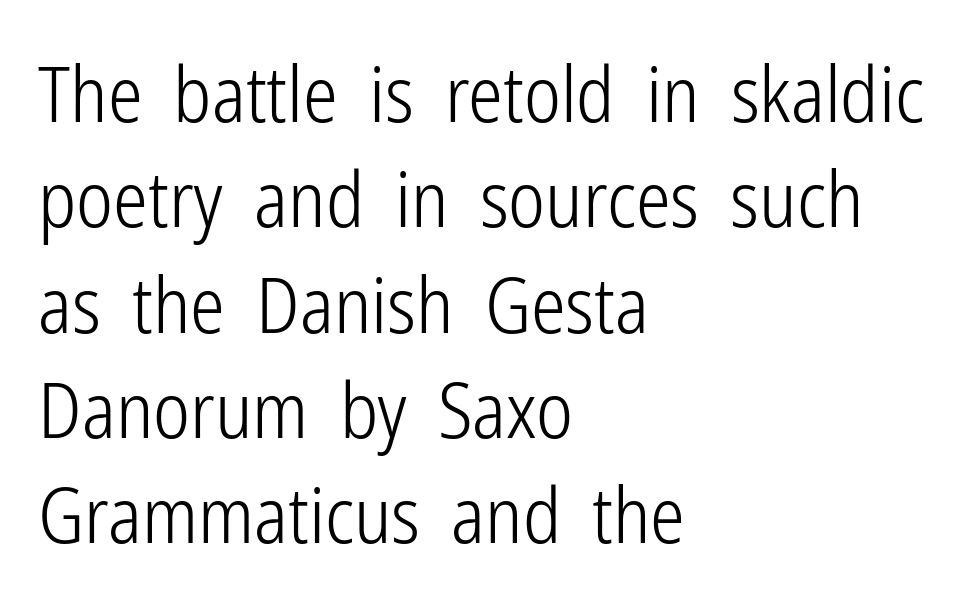
The image shows 78 px light, condensed sans-serif type, upright; set left-aligned, normal line spacing (1.35x), normal letter spacing, not underlined; low stroke contrast and a medium x-height.
